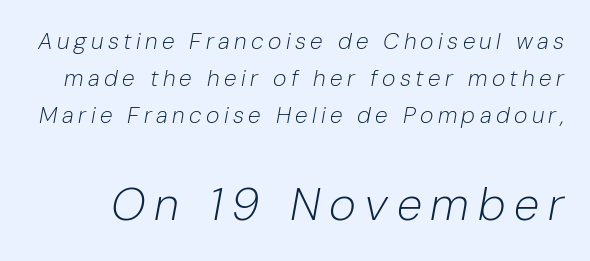
No chunkiness to these letters — they're not bold. Style check: oblique. Does the bottom block carry the larger type? Yes, it does. The baseline area is clear.
